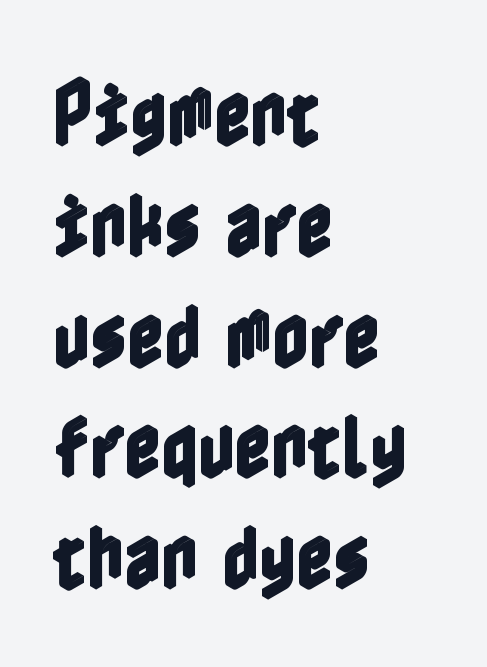
{"italic": "no", "width": "condensed", "x_height": "medium", "underline": "no", "align": "left", "line_spacing": "normal", "line_spacing_ratio": 1.56, "letter_spacing": "normal", "letter_spacing_em": 0.0, "glyph_px": 71}
